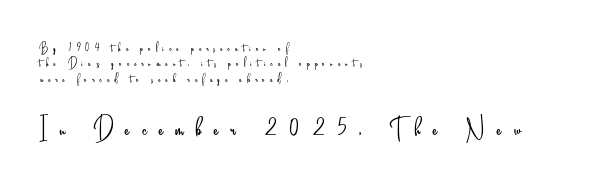
Unbolded letterforms with no extra heft. You could not count columns in this text — the font is proportionally spaced. The type is letterspaced generously, with wide tracking. The letters carry no serifs — their stems end cleanly without finishing strokes. Beneath every word, the page is bare. Layout note: lines flush left.
